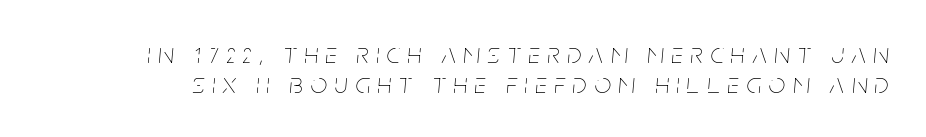
Q: Is the text bold? A: No.
Q: Is the text italic (slanted)? A: Yes, it leans right by about 5 degrees.
Q: Is the text underlined? A: No.
Q: Is the spacing between letters normal or unusually wide? A: Unusually wide.
Q: Is the spacing between lines tight, normal or loose? A: Tight.
Q: Width (condensed, normal, or wide)? A: Condensed.
Q: Stroke contrast? A: Low.
Q: x-height? A: Large.
Q: Monospaced? A: No.
